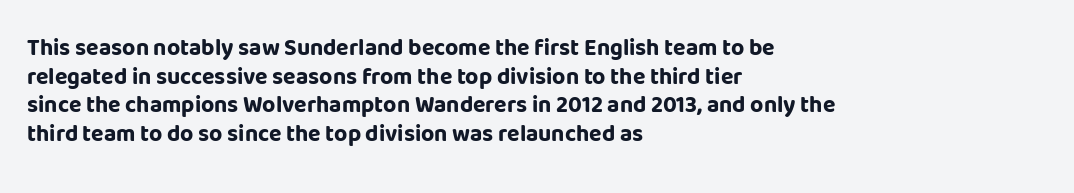
In CSS terms this would be text-align: left. On the weight axis this lands at bold, roughly 700. No word sits above an underline. Regarding leading, the lines here are spaced in the standard way. Quick note: not italic, upright. Glyph-to-glyph distance matches everyday printed text.
